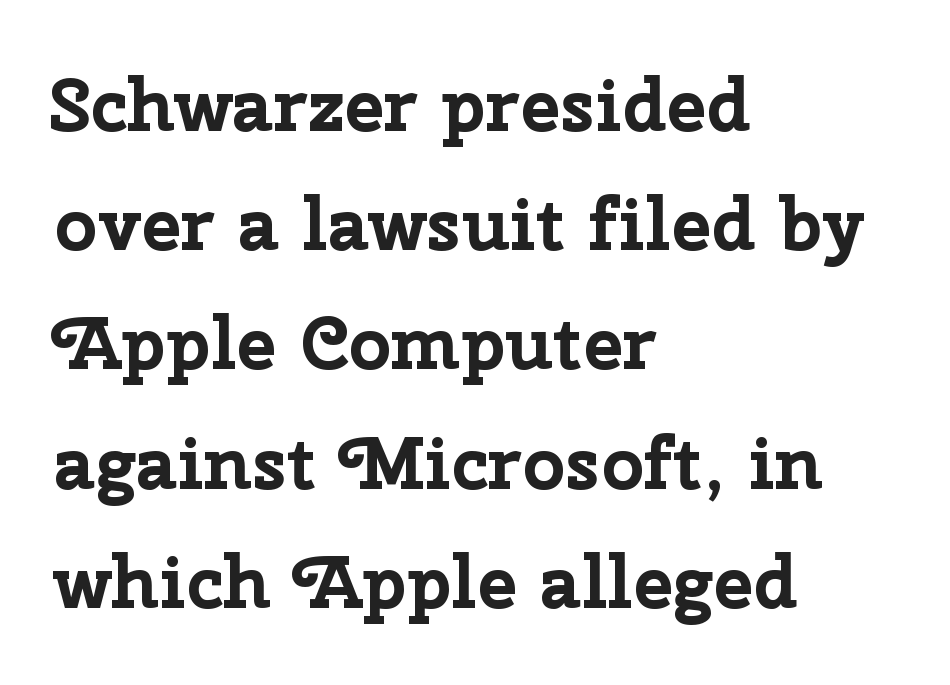
The image shows 75 px bold sans-serif type, upright; set left-aligned, normal line spacing (1.59x), normal letter spacing, not underlined; low stroke contrast and a medium x-height.
